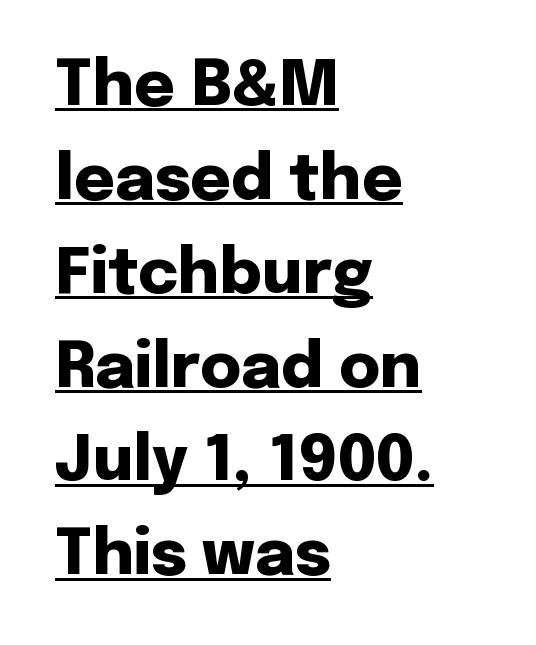
Quick note: underline on. When letters stand straight like this, we call the style roman or upright. How would I describe the line gaps? Plain and ordinary. Character widths vary here, with narrow letters taking less room than wide ones. Inter-character spacing is left at the font's built-in metrics.
